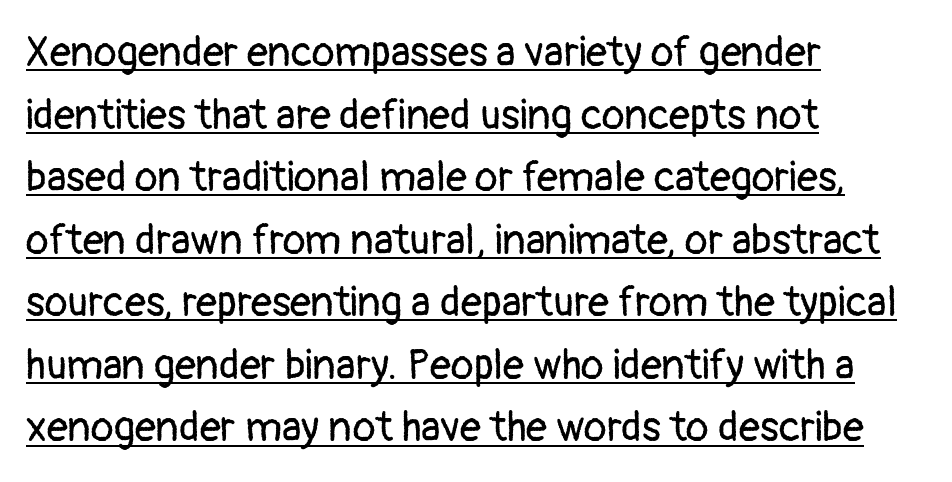
The image shows 42 px regular-weight sans-serif type, upright; set left-aligned, normal line spacing (1.49x), normal letter spacing, underlined; low stroke contrast and a medium x-height.
